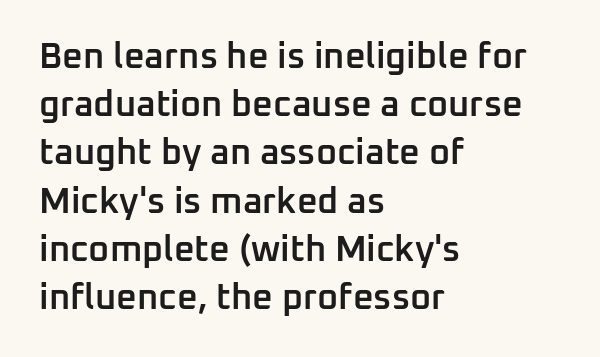
{"serif": "no", "italic": "no", "bold": "semi", "weight": "semibold", "width": "normal", "stroke_contrast": "low", "x_height": "medium", "monospaced": "no", "underline": "no", "align": "left", "line_spacing": "normal", "line_spacing_ratio": 1.34, "letter_spacing": "normal", "letter_spacing_em": 0.0, "glyph_px": 36}
